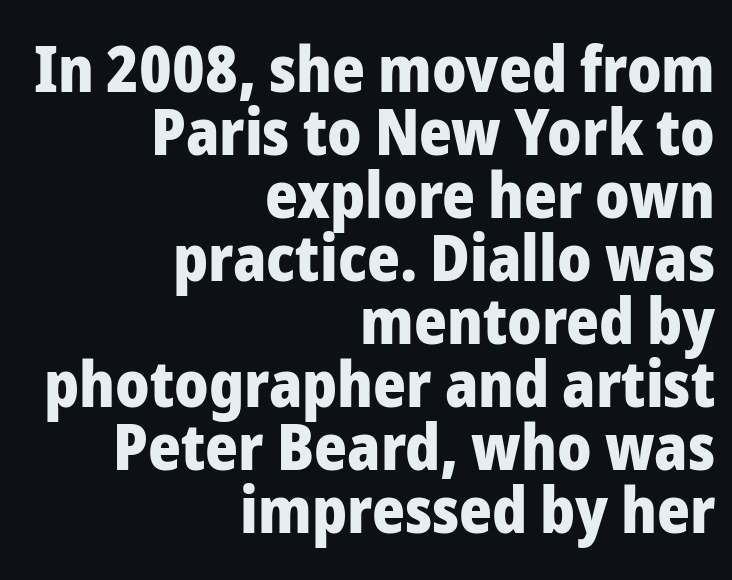
The letters sit at their default tracking, neither squeezed nor spread. Notice how the passage keeps a crisp vertical edge on the right only. Typographic density is high because the face is bold. To sum up the face: it is a sans, with no serifs.
